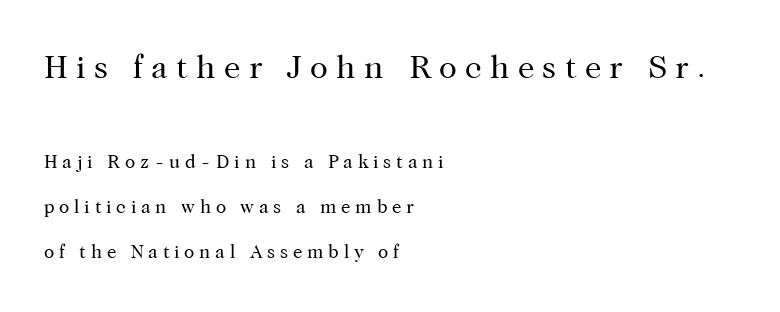
Q: Is the text bold? A: No.
Q: Is the text italic (slanted)? A: No, it is upright.
Q: Is the typeface a serif or a sans-serif typeface? A: Serif.
Q: Is the text underlined? A: No.
Q: How is the paragraph aligned? A: Left-aligned.
Q: Is the spacing between letters normal or unusually wide? A: Unusually wide.
Q: Is the spacing between lines tight, normal or loose? A: Loose.
Q: Which block of text is set in a larger size, the first (top) or the second (bottom)? A: The first (top) one.
Q: Width (condensed, normal, or wide)? A: Normal.
Q: Stroke contrast? A: High.
Q: x-height? A: Medium.
Q: Monospaced? A: No.
